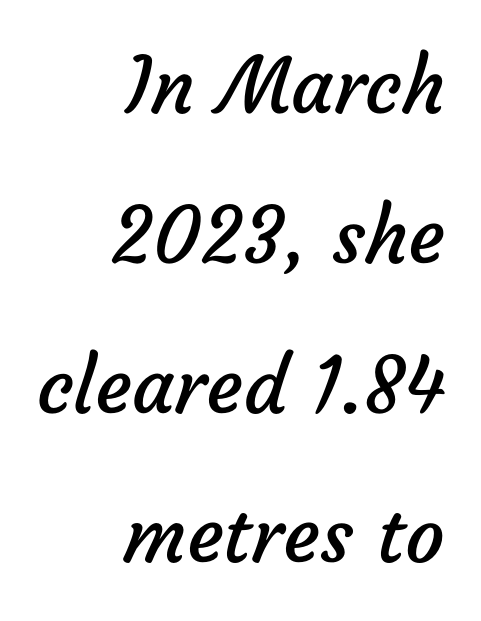
The image shows 78 px regular-weight sans-serif type; set right-aligned, loose line spacing (1.92x), normal letter spacing, not underlined; low stroke contrast and a medium x-height.
